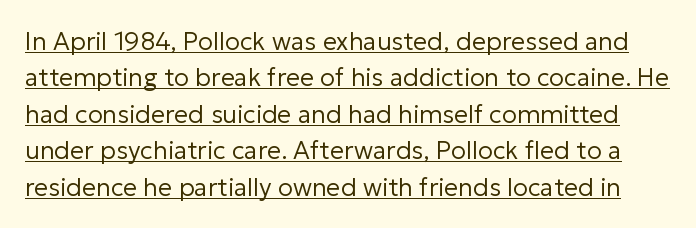
Q: Is the text bold? A: No.
Q: Is the text italic (slanted)? A: No, it is upright.
Q: Is the text underlined? A: Yes.
Q: Is the spacing between letters normal or unusually wide? A: Normal.
Q: Is the spacing between lines tight, normal or loose? A: Normal.
